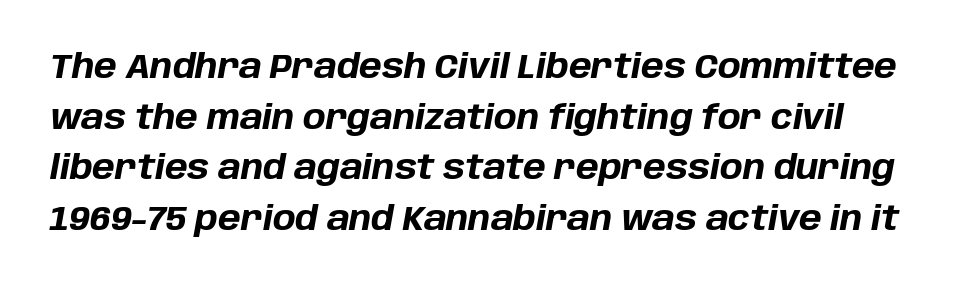
Q: Is the text bold? A: Yes.
Q: Is the text italic (slanted)? A: Yes, it leans right by about 10 degrees.
Q: Is the text underlined? A: No.
Q: Is the spacing between letters normal or unusually wide? A: Normal.
Q: Is the spacing between lines tight, normal or loose? A: Normal.
Q: Width (condensed, normal, or wide)? A: Normal.
Q: Stroke contrast? A: Low.
Q: x-height? A: Large.
Q: Monospaced? A: No.
